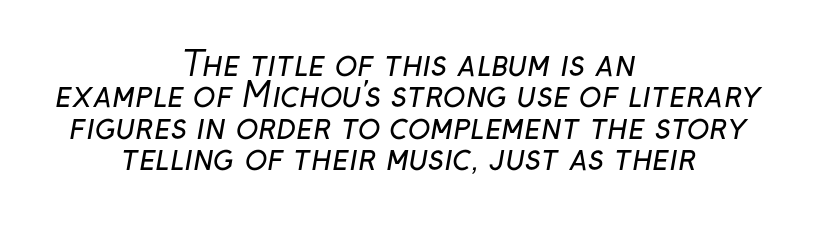
{"serif": "no", "bold": "no", "weight": "regular", "width": "normal", "stroke_contrast": "low", "x_height": "medium", "monospaced": "no", "underline": "no", "align": "center", "line_spacing": "tight", "line_spacing_ratio": 0.95, "letter_spacing": "normal", "letter_spacing_em": 0.0, "glyph_px": 33}
